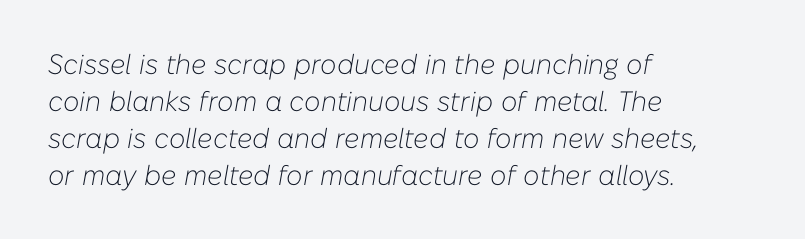
The image shows 28 px light type, italic (leaning right); set left-aligned, normal line spacing (1.32x), normal letter spacing, not underlined; low stroke contrast and a medium x-height.
